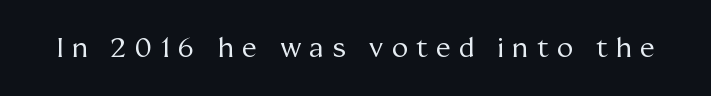
{"italic": "no", "bold": "no", "underline": "no", "letter_spacing": "wide", "letter_spacing_em": 0.32, "glyph_px": 27}
